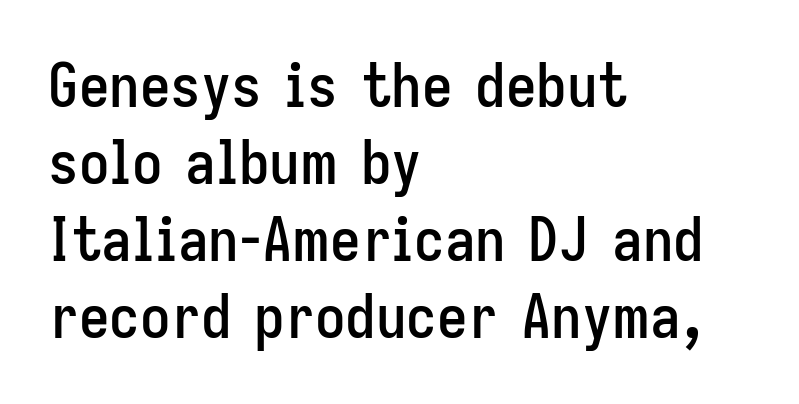
Does the leading feel generous? No, just average. Upright lettering throughout. These lines are rendered in a variable-pitch font. Glyph-to-glyph distance matches everyday printed text. The strip under each line holds only bare page. Stroke terminals: plain, sans-serif.
